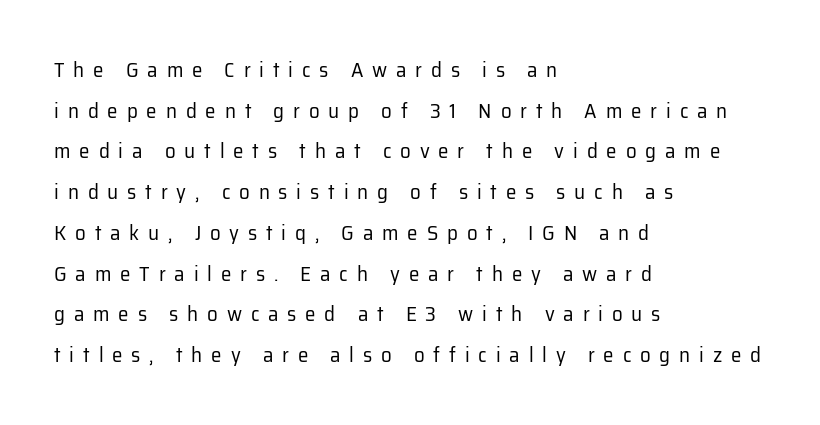
The image shows 21 px text type, upright; set left-aligned, loose line spacing (1.94x), unusually wide letter spacing (+0.42 em), not underlined.
